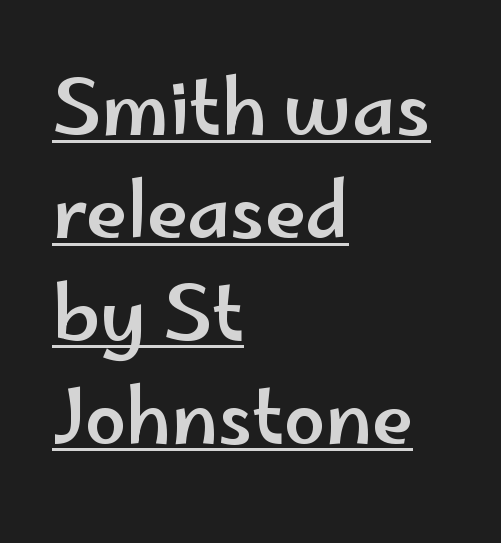
The image shows 74 px wide sans-serif type, upright; set left-aligned, normal line spacing (1.39x), normal letter spacing, underlined; low stroke contrast and a small x-height.
